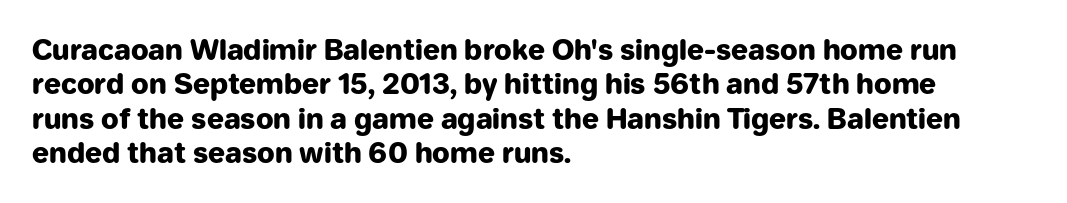
Q: Is the text bold? A: Yes.
Q: Is the text italic (slanted)? A: No, it is upright.
Q: Is the typeface a serif or a sans-serif typeface? A: Sans-serif.
Q: Is the text underlined? A: No.
Q: How is the paragraph aligned? A: Left-aligned.
Q: Is the spacing between letters normal or unusually wide? A: Normal.
Q: Width (condensed, normal, or wide)? A: Normal.
Q: Stroke contrast? A: Low.
Q: x-height? A: Medium.
Q: Monospaced? A: No.
